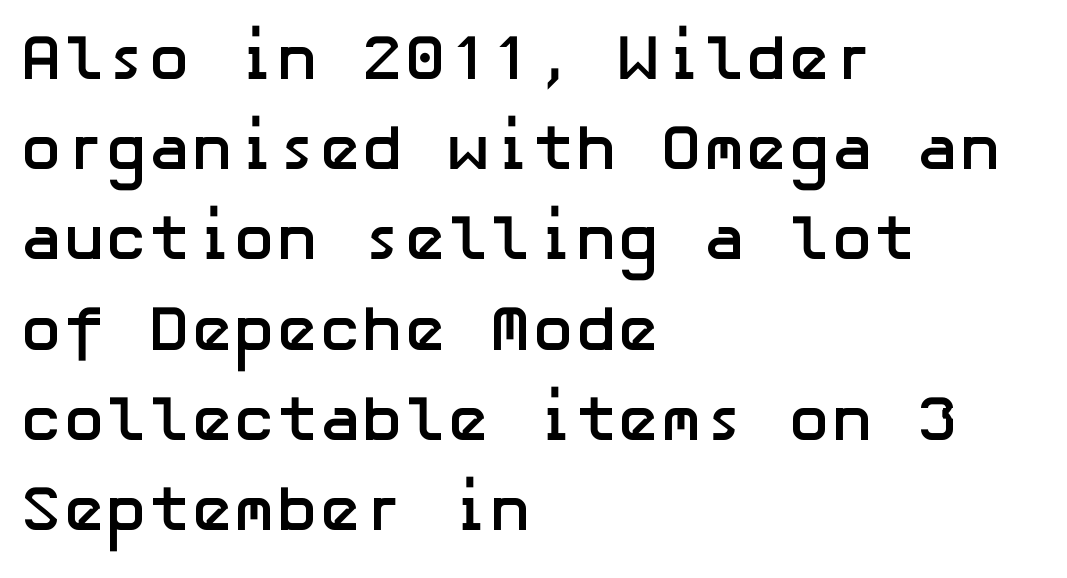
The image shows 64 px semibold sans-serif type, upright; set left-aligned, normal line spacing (1.41x), normal letter spacing, not underlined; low stroke contrast and a medium x-height.
